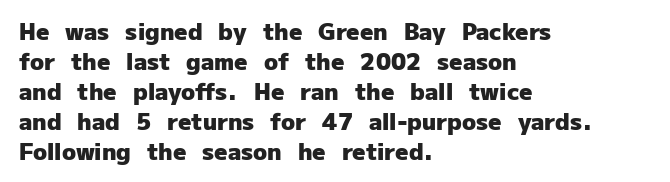
Designer's note — italics off, roman on. Clear beneath every line of the passage. Set as a true bold cut, around the 700 mark. How would I describe the line gaps? Plain and ordinary.
